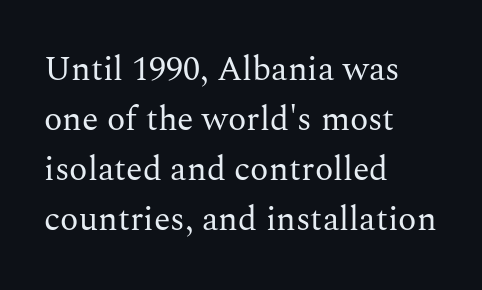
{"serif": "yes", "italic": "no", "bold": "no", "weight": "regular", "width": "normal", "stroke_contrast": "medium", "x_height": "medium", "monospaced": "no", "underline": "no", "align": "left", "line_spacing": "normal", "line_spacing_ratio": 1.47, "letter_spacing": "normal", "letter_spacing_em": 0.0, "glyph_px": 34}
